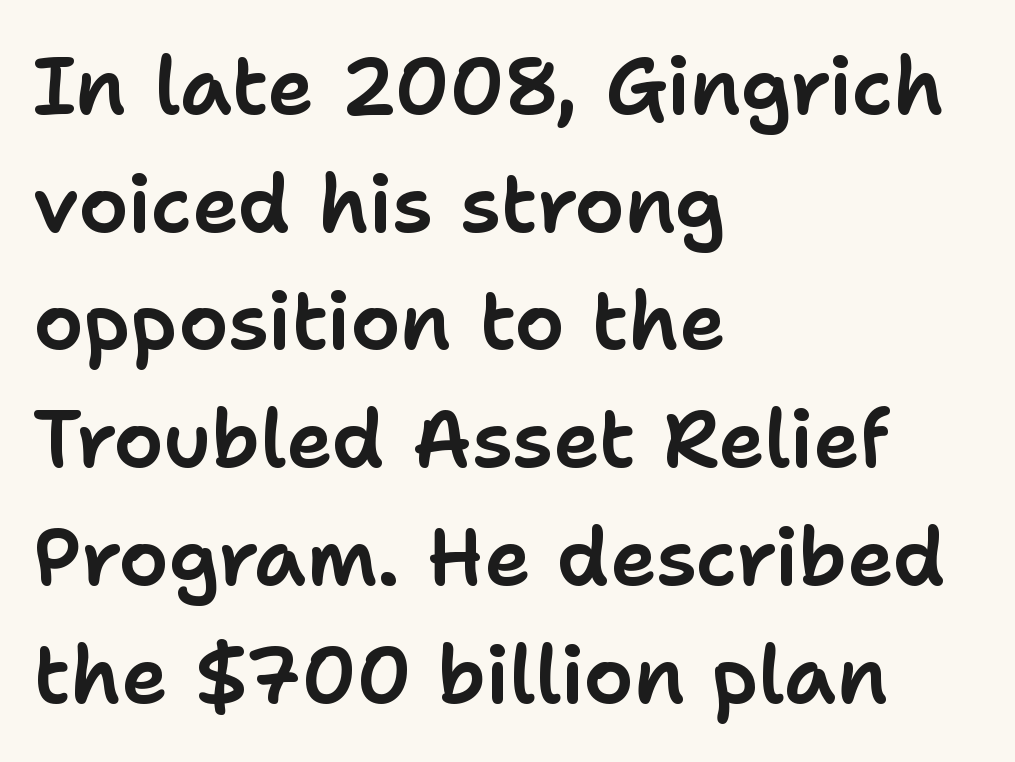
The image shows 79 px sans-serif type, upright; set left-aligned, normal line spacing (1.49x), normal letter spacing, not underlined; low stroke contrast and a medium x-height.
